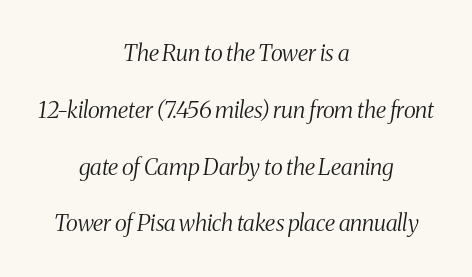
Q: Is the text bold? A: No.
Q: Is the text italic (slanted)? A: Yes, it leans right by about 8 degrees.
Q: Is the text underlined? A: No.
Q: How is the paragraph aligned? A: Centered.
Q: Is the spacing between letters normal or unusually wide? A: Normal.
Q: Is the spacing between lines tight, normal or loose? A: Loose.
